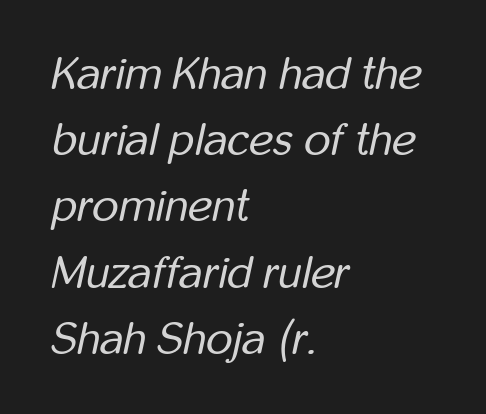
The image shows 46 px regular-weight, condensed type, italic (leaning right); set left-aligned, normal line spacing (1.44x), normal letter spacing, not underlined; low stroke contrast and a medium x-height.
